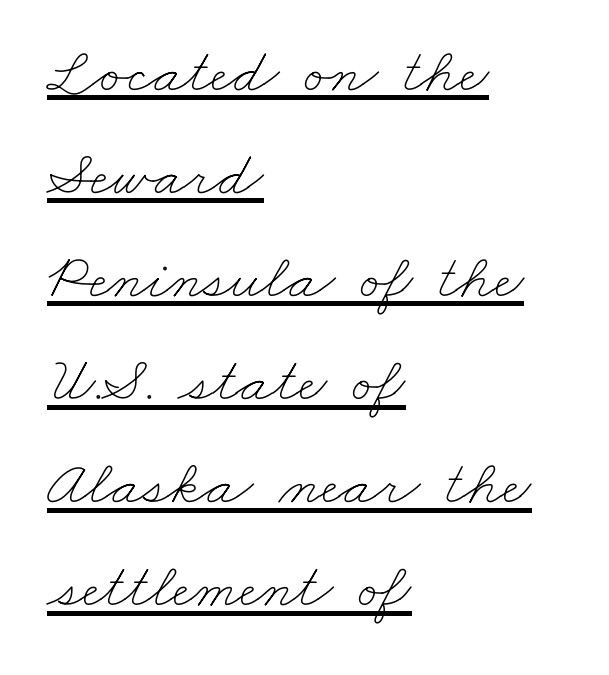
A typographer would call this underscored text. Varying glyph widths throughout — classic text-font behaviour. Is the stroke heavy? The answer is a plain regular-or-lighter. Regarding leading, the lines here are spaced in the standard way. A student would call this left alignment; a typographer would say flush left, rag right.
